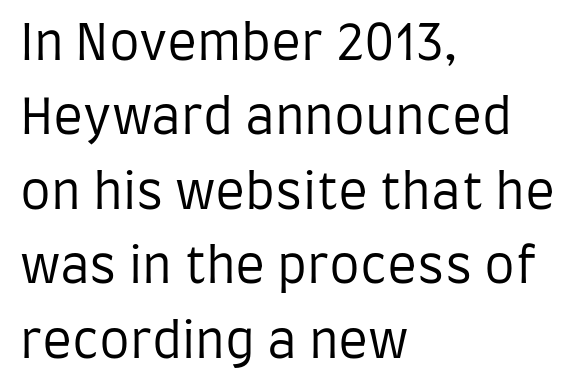
Q: Is the text bold? A: No.
Q: Is the text italic (slanted)? A: No, it is upright.
Q: Is the typeface a serif or a sans-serif typeface? A: Sans-serif.
Q: Is the text underlined? A: No.
Q: How is the paragraph aligned? A: Left-aligned.
Q: Is the spacing between letters normal or unusually wide? A: Normal.
Q: Is the spacing between lines tight, normal or loose? A: Normal.
Q: Width (condensed, normal, or wide)? A: Condensed.
Q: Stroke contrast? A: Low.
Q: x-height? A: Large.
Q: Monospaced? A: No.
